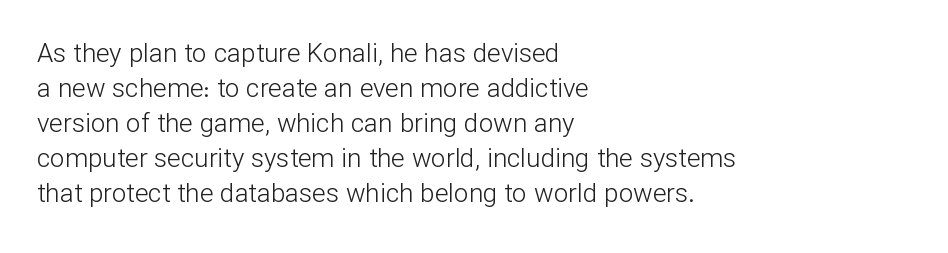
Q: Is the text bold? A: No.
Q: Is the text italic (slanted)? A: No, it is upright.
Q: Is the text underlined? A: No.
Q: How is the paragraph aligned? A: Left-aligned.
Q: Is the spacing between letters normal or unusually wide? A: Normal.
Q: Is the spacing between lines tight, normal or loose? A: Normal.
